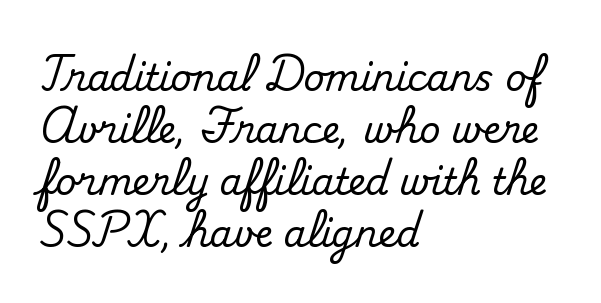
A student would call this left alignment; a typographer would say flush left, rag right. This rendering features lettering with no underline. Reading down the column, the eye jumps a familiar distance to each next line. The passage shown is typeset with a serif family. Varying glyph widths throughout — classic text-font behaviour.
